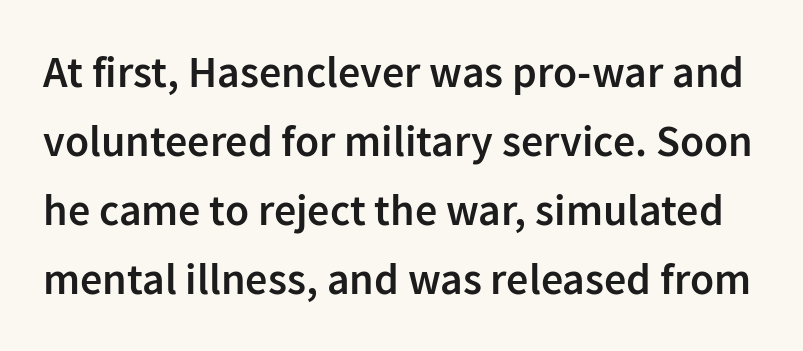
The image shows 44 px semibold sans-serif type, upright; set normal line spacing (1.57x), normal letter spacing, not underlined; low stroke contrast and a medium x-height.
